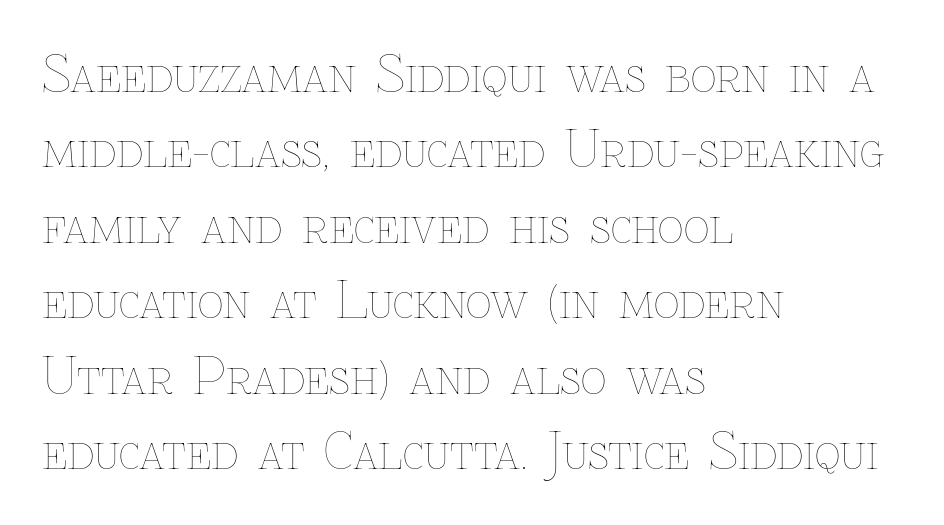
The image shows 50 px thin type, upright; set left-aligned, normal line spacing (1.51x), normal letter spacing, not underlined; low stroke contrast and a medium x-height.
